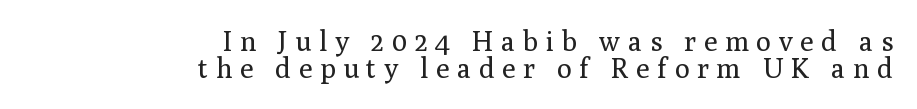
Q: Is the text bold? A: No.
Q: Is the text italic (slanted)? A: No, it is upright.
Q: Is the typeface a serif or a sans-serif typeface? A: Serif.
Q: Is the text underlined? A: No.
Q: How is the paragraph aligned? A: Right-aligned.
Q: Is the spacing between letters normal or unusually wide? A: Unusually wide.
Q: Is the spacing between lines tight, normal or loose? A: Tight.
Q: Width (condensed, normal, or wide)? A: Normal.
Q: Stroke contrast? A: Medium.
Q: x-height? A: Medium.
Q: Monospaced? A: No.
